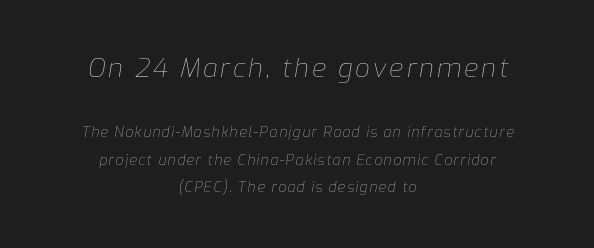
The image shows 26 px text type, italic (leaning right); set centered, loose line spacing (1.97x), not underlined; the first (top) block is 1.86x larger.
